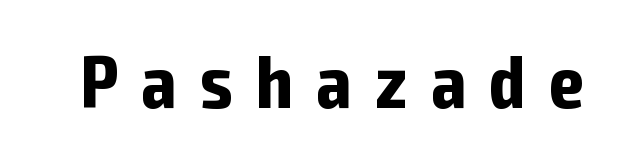
The image shows 74 px bold, condensed sans-serif type, upright; set unusually wide letter spacing (+0.32 em), not underlined; low stroke contrast and a medium x-height.
